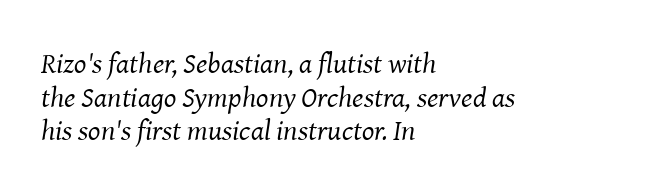
The image shows 29 px regular-weight serif type, italic (leaning right); set left-aligned, line spacing 1.16x, normal letter spacing, not underlined; medium stroke contrast and a medium x-height.
